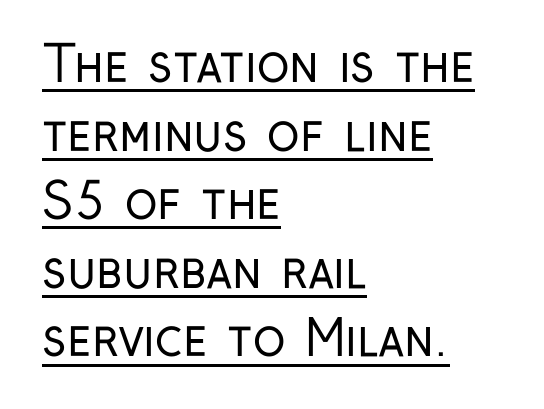
The image shows 49 px regular-weight, condensed sans-serif type, upright; set left-aligned, normal line spacing (1.4x), normal letter spacing, underlined; low stroke contrast and a medium x-height.
